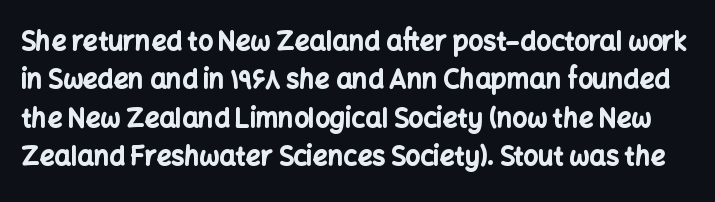
Q: Is the text bold? A: Yes.
Q: Is the text italic (slanted)? A: No, it is upright.
Q: Is the text underlined? A: No.
Q: Is the spacing between letters normal or unusually wide? A: Normal.
Q: Is the spacing between lines tight, normal or loose? A: Normal.
